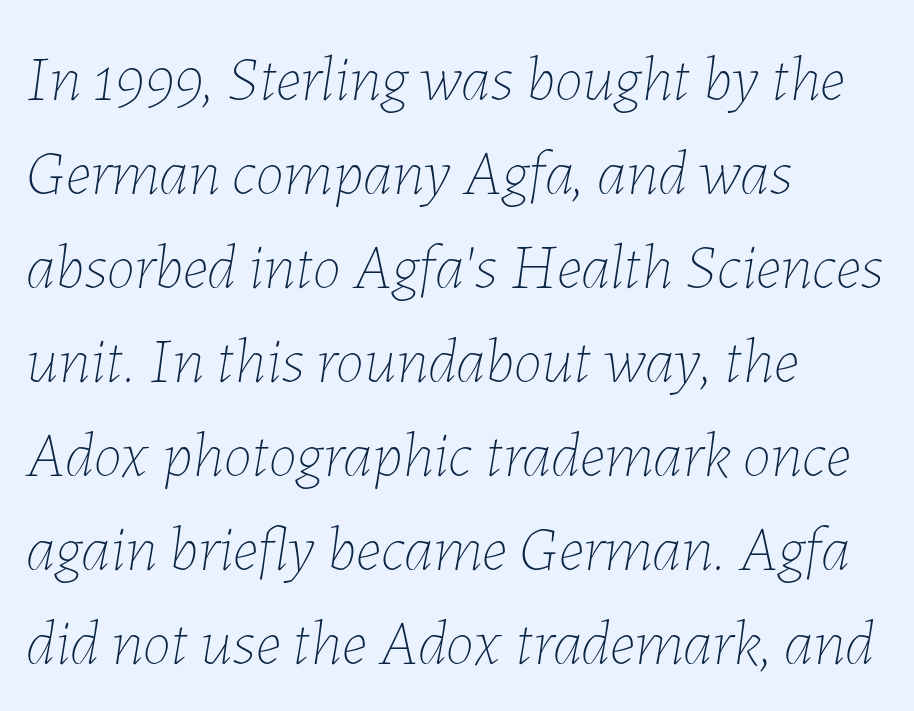
Q: Is the text bold? A: No.
Q: Is the text italic (slanted)? A: Yes, it leans right by about 7 degrees.
Q: Is the text underlined? A: No.
Q: How is the paragraph aligned? A: Left-aligned.
Q: Is the spacing between letters normal or unusually wide? A: Normal.
Q: Is the spacing between lines tight, normal or loose? A: Normal.
Q: Width (condensed, normal, or wide)? A: Normal.
Q: Stroke contrast? A: Low.
Q: x-height? A: Medium.
Q: Monospaced? A: No.
